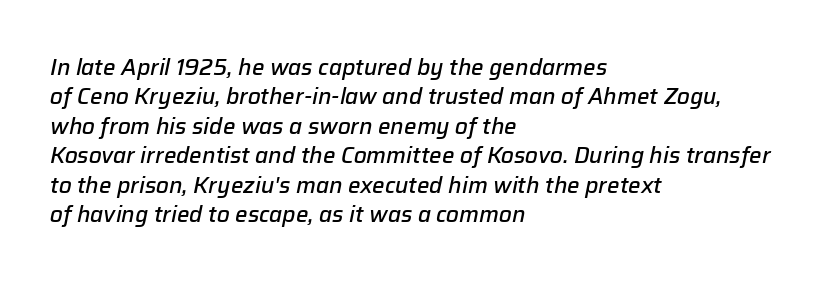
Q: Is the text bold? A: Semi-bold.
Q: Is the text italic (slanted)? A: Yes, it leans right by about 12 degrees.
Q: Is the text underlined? A: No.
Q: How is the paragraph aligned? A: Left-aligned.
Q: Is the spacing between letters normal or unusually wide? A: Normal.
Q: Is the spacing between lines tight, normal or loose? A: Normal.
